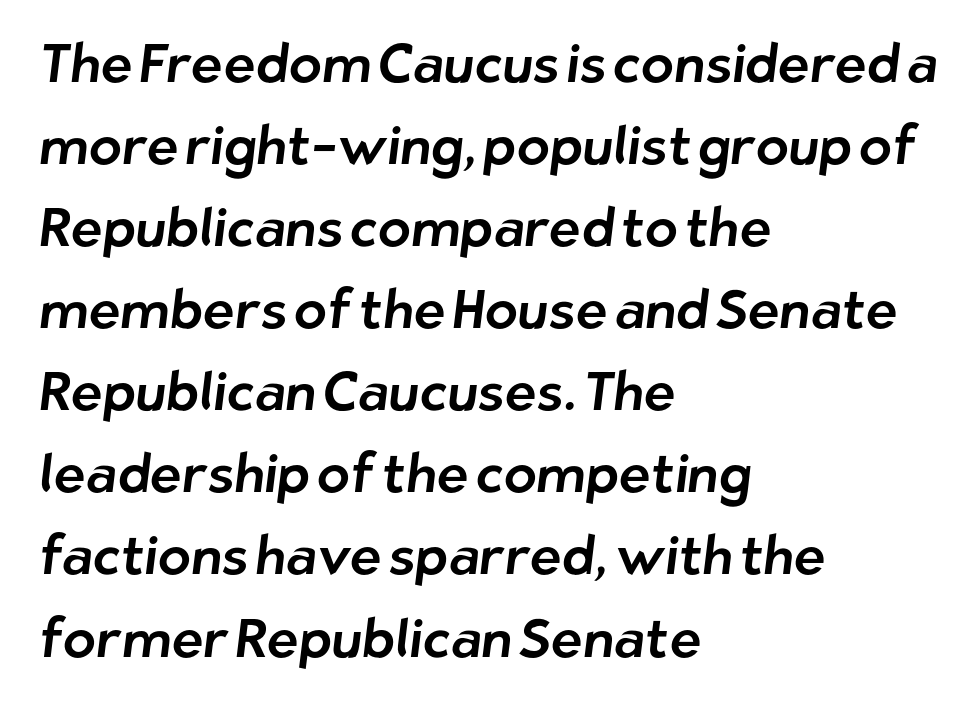
{"serif": "no", "width": "normal", "stroke_contrast": "low", "x_height": "medium", "monospaced": "no", "underline": "no", "align": "left", "line_spacing": "normal", "line_spacing_ratio": 1.52, "letter_spacing": "normal", "letter_spacing_em": 0.0, "glyph_px": 54}
